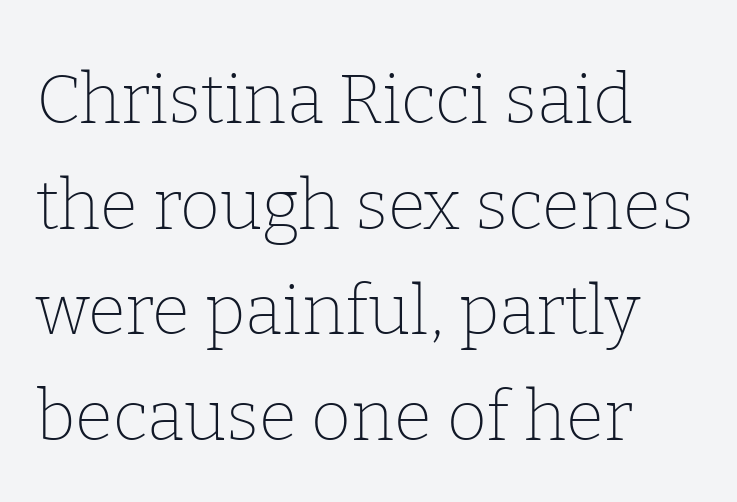
Stems here are at most as thick as an everyday book face. You can tell from the footed stems that serif type was used. Nothing unusual about the tracking: characters are spaced as the font intends. Interline gaps are of average width in this sample. Do the characters align in a grid? No, the font is proportional. Horizontally, the lines are justified to the leading edge only.
